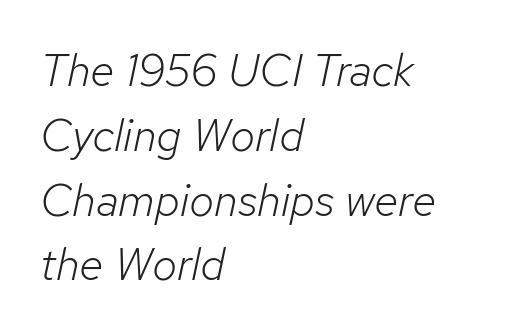
{"italic": "yes", "lean": "right", "slant_degrees": 12, "bold": "no", "weight": "light", "width": "normal", "stroke_contrast": "low", "x_height": "medium", "monospaced": "no", "underline": "no", "align": "left", "line_spacing": "normal", "line_spacing_ratio": 1.44, "letter_spacing": "normal", "letter_spacing_em": 0.0, "glyph_px": 45}
